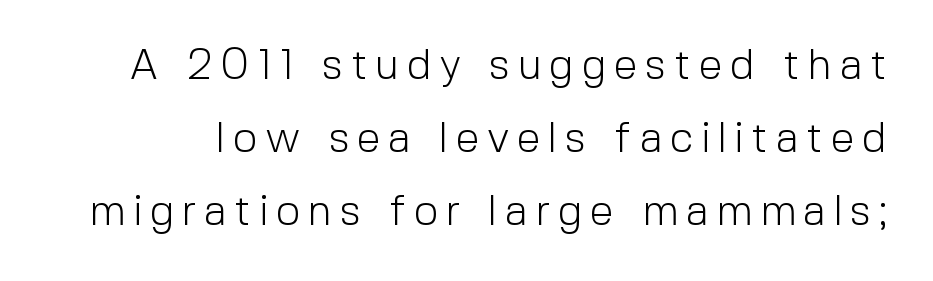
Varying glyph widths throughout — classic text-font behaviour. The rows are spaced the way most documents space them. Every character sits straight up, as roman type does. The specimen omits any rule beneath the text block's lines.
